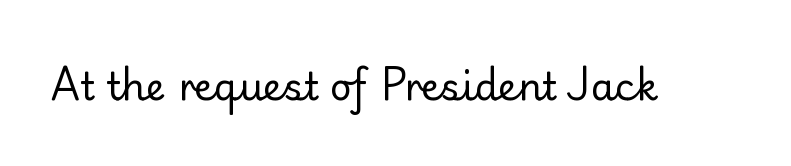
The letters sit at their default tracking, neither squeezed nor spread. Just letters on the line, the space beneath them empty. The rendering shows plain stroke endings on the letterforms — a sans-serif design. Tall strokes in this sample are plumb rather than angled. The letterforms sit at book weight or below.
